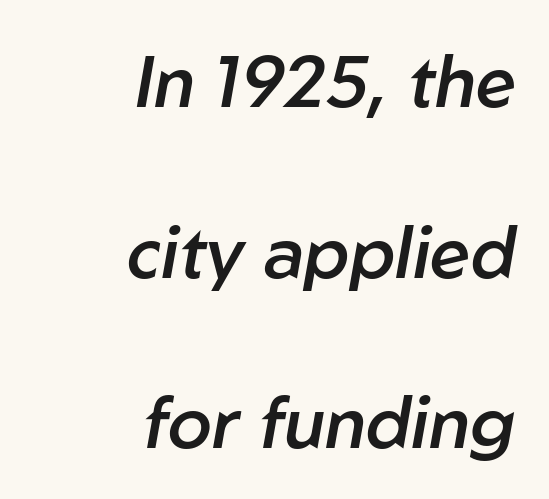
Is this a fixed-width face? No — the glyphs have proportional, varying widths. You could call the tracking neutral — neither tight nor loose. Typographic density is moderately raised because the face is semibold. Unmarked baselines from the first word to the last. Notice how the stems are inclined rather than vertical — that's the hallmark of italics.
